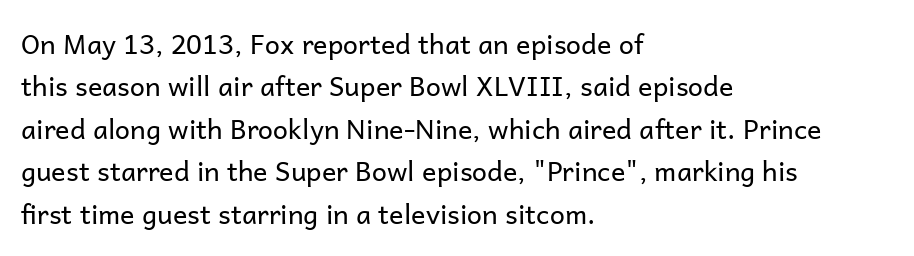
Q: Is the text bold? A: No.
Q: Is the text italic (slanted)? A: No, it is upright.
Q: Is the text underlined? A: No.
Q: How is the paragraph aligned? A: Left-aligned.
Q: Is the spacing between letters normal or unusually wide? A: Normal.
Q: Is the spacing between lines tight, normal or loose? A: Normal.
